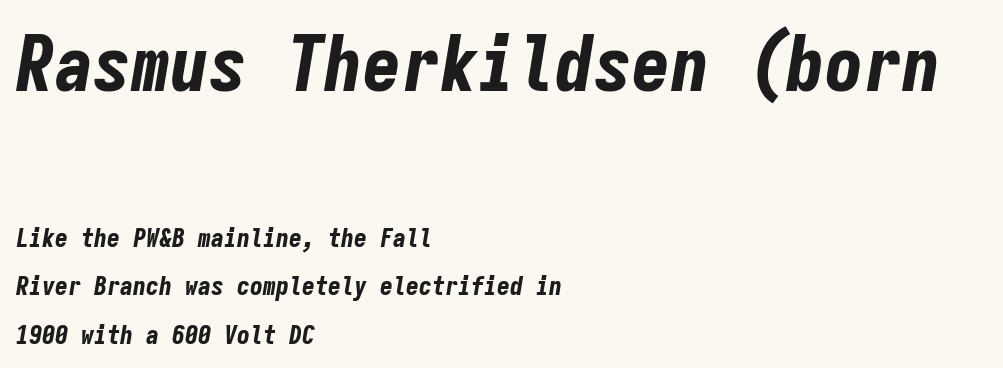
The image shows 77 px bold, condensed type, italic (leaning right), monospaced; set left-aligned, line spacing 1.86x, normal letter spacing, not underlined; the first (top) block is 2.96x larger; low stroke contrast and a medium x-height.
